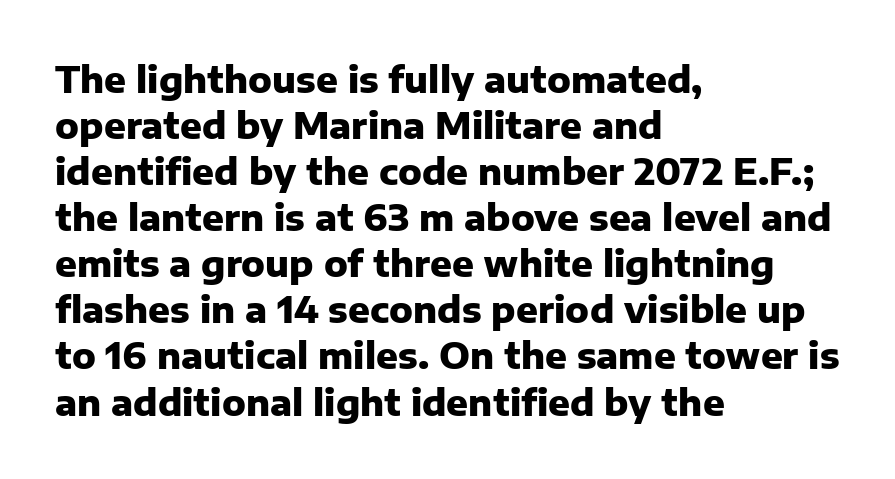
Letters rest on an invisible, unmarked baseline. Each letter keeps its own natural width here, so spacing adapts to shape. Check where the strokes stop: nothing finishes them off — pure sans. The passage shown stacks its lines at a standard gap. Leftover space on each line is placed entirely after the last word. Unlike italic type, these characters show no tilt at all.
